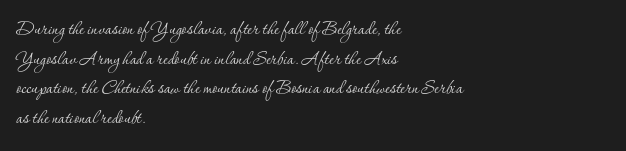
Q: Is the text bold? A: No.
Q: Is the text italic (slanted)? A: Yes.
Q: Is the text underlined? A: No.
Q: How is the paragraph aligned? A: Left-aligned.
Q: Is the spacing between letters normal or unusually wide? A: Normal.
Q: Is the spacing between lines tight, normal or loose? A: Normal.
